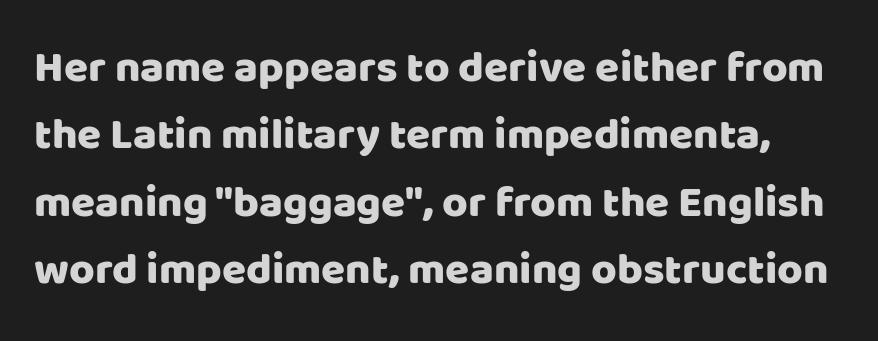
Is there much room between lines? A standard amount, neither cramped nor airy. A typesetter would call this proportional, since set widths differ per character. The line texture is even and compact thanks to regular tracking. Words float on clear page, feet unadorned.
